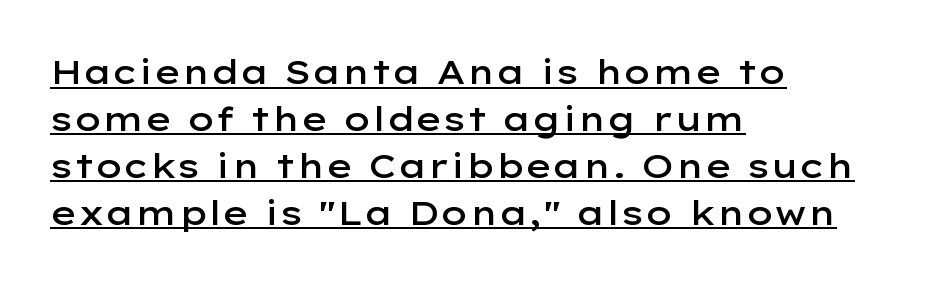
{"serif": "no", "italic": "no", "bold": "semi", "weight": "semibold", "width": "wide", "stroke_contrast": "low", "x_height": "medium", "monospaced": "no", "underline": "yes", "align": "left", "line_spacing": "normal", "line_spacing_ratio": 1.38, "letter_spacing": "normal", "letter_spacing_em": 0.0, "glyph_px": 34}
